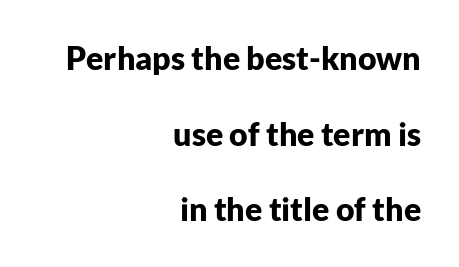
Q: Is the text bold? A: Yes.
Q: Is the text italic (slanted)? A: No, it is upright.
Q: Is the typeface a serif or a sans-serif typeface? A: Sans-serif.
Q: Is the text underlined? A: No.
Q: How is the paragraph aligned? A: Right-aligned.
Q: Is the spacing between letters normal or unusually wide? A: Normal.
Q: Is the spacing between lines tight, normal or loose? A: Loose.
Q: Width (condensed, normal, or wide)? A: Normal.
Q: Stroke contrast? A: Low.
Q: x-height? A: Medium.
Q: Monospaced? A: No.
